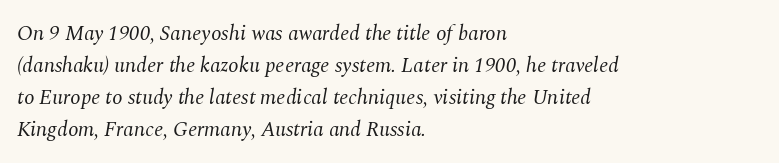
Honestly, the row spacing looks completely unremarkable. Only glyphs here, with clear space below each row. Glyph-to-glyph distance matches everyday printed text. The typography opts for an oblique posture over an upright one.
